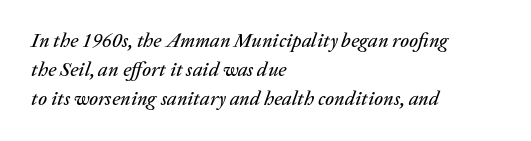
The image shows 20 px text type, italic (leaning right); set left-aligned, normal line spacing (1.45x), normal letter spacing, not underlined.
